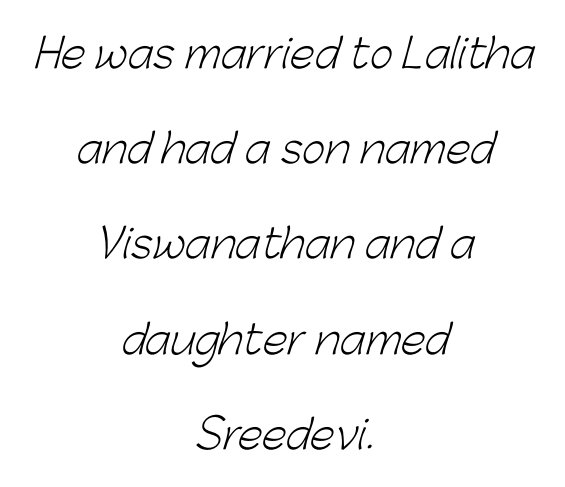
Q: Is the text bold? A: No.
Q: Is the typeface a serif or a sans-serif typeface? A: Sans-serif.
Q: Is the text underlined? A: No.
Q: How is the paragraph aligned? A: Centered.
Q: Is the spacing between letters normal or unusually wide? A: Normal.
Q: Is the spacing between lines tight, normal or loose? A: Loose.
Q: Width (condensed, normal, or wide)? A: Normal.
Q: Stroke contrast? A: Low.
Q: x-height? A: Medium.
Q: Monospaced? A: No.
